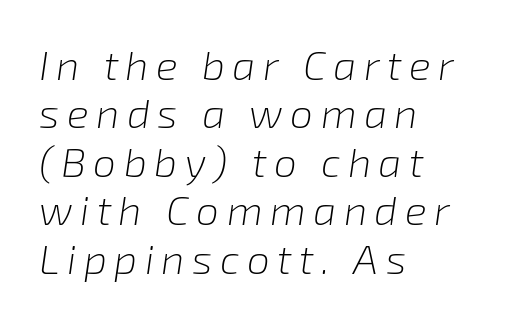
Q: Is the text bold? A: No.
Q: Is the text italic (slanted)? A: Yes, it leans right by about 8 degrees.
Q: Is the text underlined? A: No.
Q: How is the paragraph aligned? A: Left-aligned.
Q: Width (condensed, normal, or wide)? A: Normal.
Q: Stroke contrast? A: Low.
Q: x-height? A: Medium.
Q: Monospaced? A: No.
